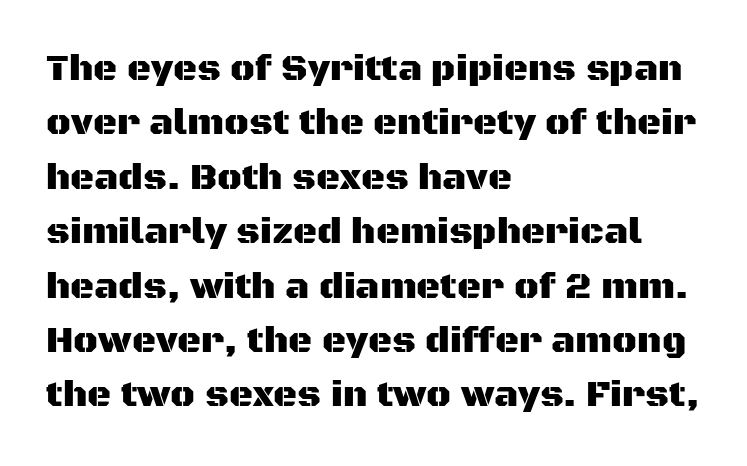
The image shows 37 px sans-serif type, upright; set left-aligned, normal line spacing (1.47x), normal letter spacing, not underlined; medium stroke contrast and a large x-height.
